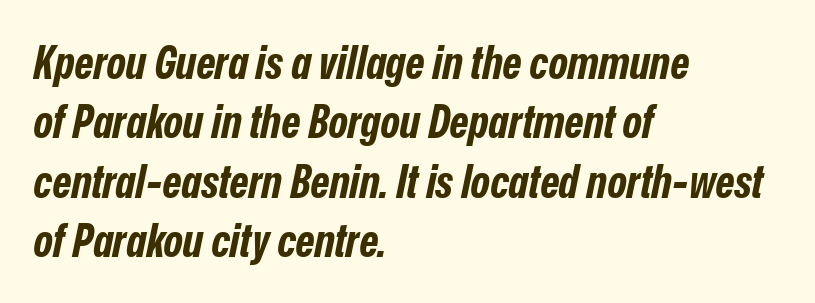
Q: Is the text bold? A: Yes.
Q: Is the text italic (slanted)? A: Yes, it leans right by about 12 degrees.
Q: Is the text underlined? A: No.
Q: How is the paragraph aligned? A: Left-aligned.
Q: Is the spacing between letters normal or unusually wide? A: Normal.
Q: Is the spacing between lines tight, normal or loose? A: Normal.
Q: Width (condensed, normal, or wide)? A: Condensed.
Q: Stroke contrast? A: Low.
Q: x-height? A: Medium.
Q: Monospaced? A: No.
